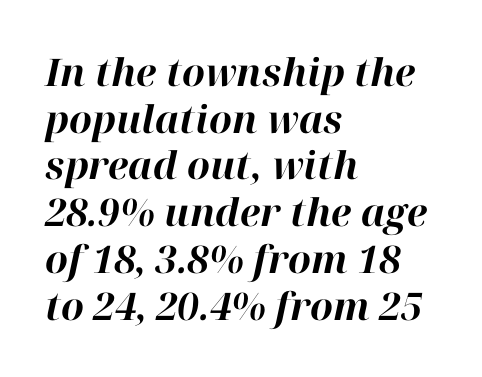
{"italic": "yes", "lean": "right", "slant_degrees": 12, "bold": "yes", "weight": "bold", "width": "normal", "stroke_contrast": "high", "x_height": "medium", "monospaced": "no", "underline": "no", "align": "left", "line_spacing_ratio": 1.23, "letter_spacing": "normal", "letter_spacing_em": 0.0, "glyph_px": 38}
